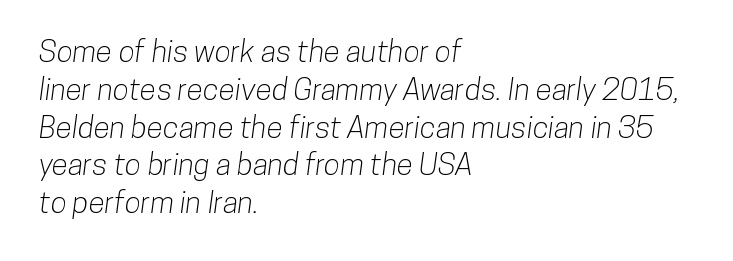
Compared with a centered layout, this one pins lines to the left instead. A bare baseline throughout the passage. Standard letterfit; no display-style spreading of the glyphs. You could not count columns in this text — the font is proportionally spaced. The space between consecutive lines is moderate. This is sans-serif lettering, the kind often seen on screens and signage.
